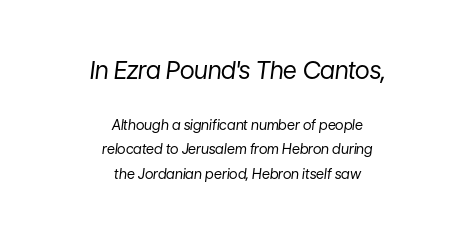
The image shows 24 px text type, italic (leaning right); set centered, line spacing 1.74x, normal letter spacing, not underlined; the first (top) block is 1.71x larger.
